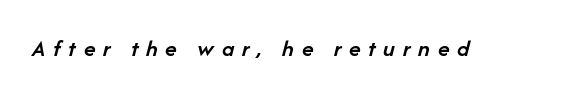
Q: Is the text bold? A: Semi-bold.
Q: Is the text italic (slanted)? A: Yes, it leans right by about 14 degrees.
Q: Is the text underlined? A: No.
Q: Is the spacing between letters normal or unusually wide? A: Unusually wide.
